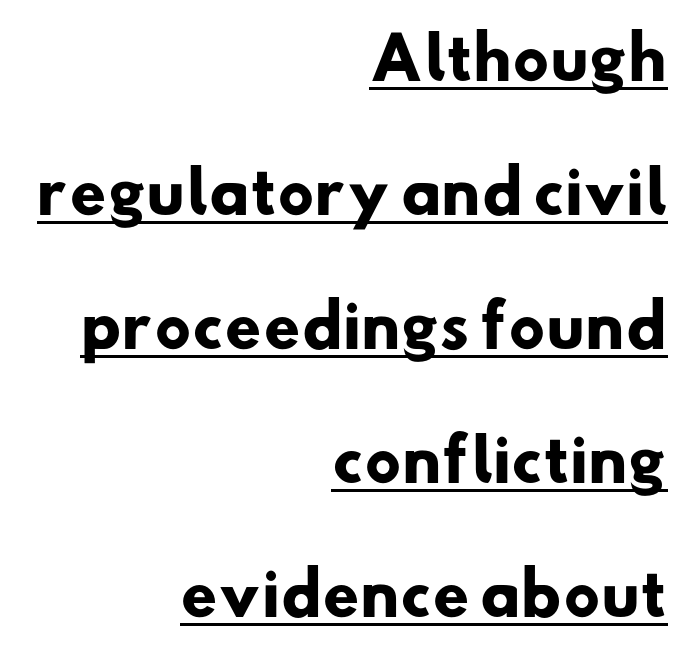
The face used here has the dense, thick strokes of a bold. Font category for this specimen: sans-serif. Proportional: the letters do not fall into vertical columns. These lines keep a tight, regular rhythm from letter to letter. Typeset ragged left — the right edge is the straight one.
